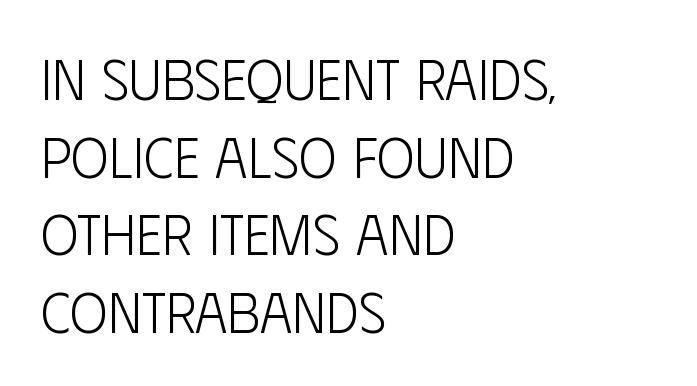
The image shows 57 px light, condensed sans-serif type, upright; set left-aligned, normal line spacing (1.36x), normal letter spacing, not underlined; low stroke contrast and a large x-height.
